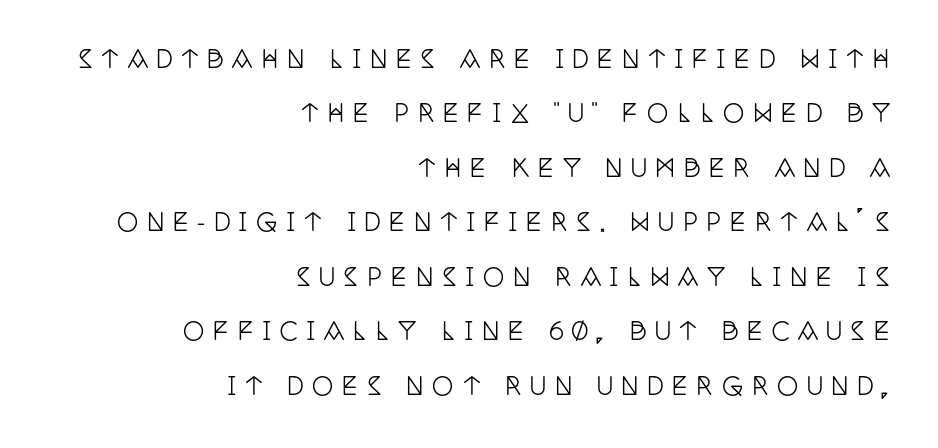
{"italic": "no", "underline": "no", "align": "right", "line_spacing": "loose", "line_spacing_ratio": 2.27, "letter_spacing": "wide", "letter_spacing_em": 0.35, "glyph_px": 24}
